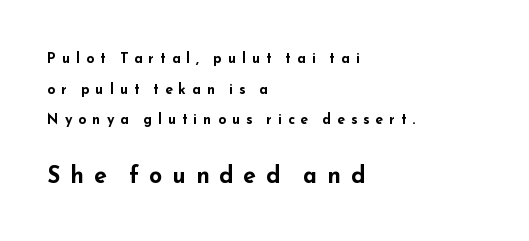
Q: Is the text bold? A: Yes.
Q: Is the text italic (slanted)? A: No, it is upright.
Q: Is the text underlined? A: No.
Q: How is the paragraph aligned? A: Left-aligned.
Q: Is the spacing between letters normal or unusually wide? A: Unusually wide.
Q: Is the spacing between lines tight, normal or loose? A: Loose.
Q: Which block of text is set in a larger size, the first (top) or the second (bottom)? A: The second (bottom) one.
